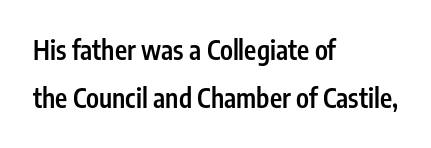
Between one letter and the next there's only the usual sliver of space. Nope, not italic — everything's standing straight. Left-aligned paragraph, ragged on the right. The passage shown is not underscored anywhere. Its strokes are somewhat broadened, the hallmark of semibold type.
